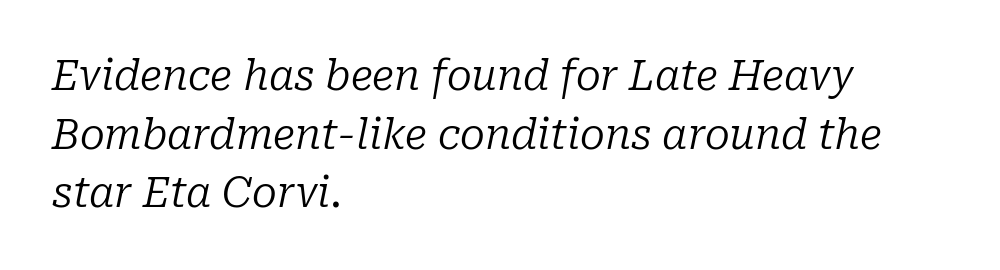
The rendering uses a moderate line-height, typical for paragraphs. Every character sits at an angle, as italics do. Inter-character spacing is left at the font's built-in metrics. Each stroke keeps to a modest, everyday thickness or less.
